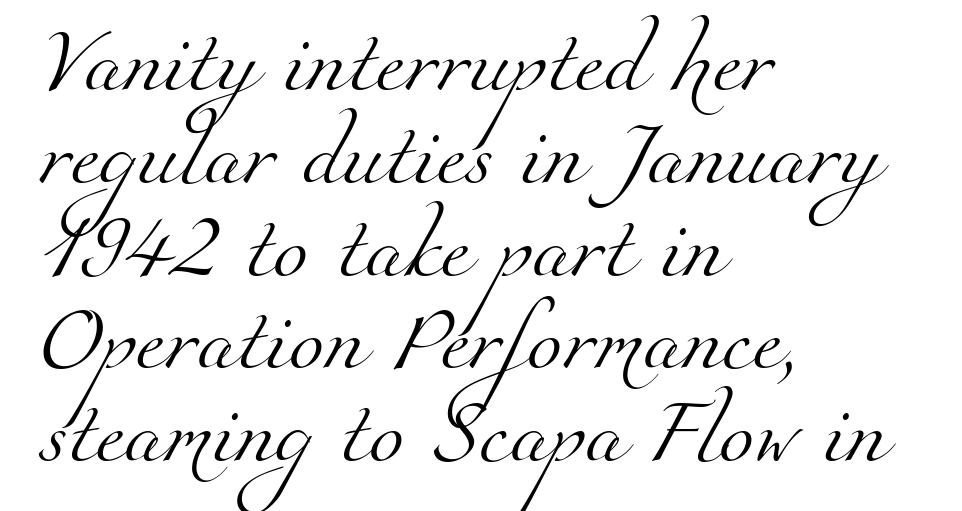
The image shows 64 px light serif type; set left-aligned, normal line spacing (1.45x), normal letter spacing, not underlined; medium stroke contrast and a small x-height.
